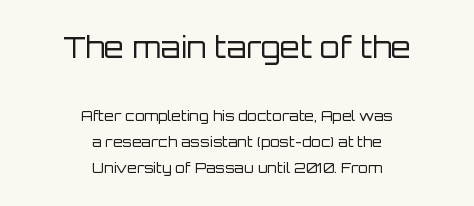
Unbolded letterforms with no extra heft. Looks like regular typesetting: each glyph gets only the width it needs. Between these two stacked blocks, the higher one wins on size. Line starts and ends both wander, symmetrically.
